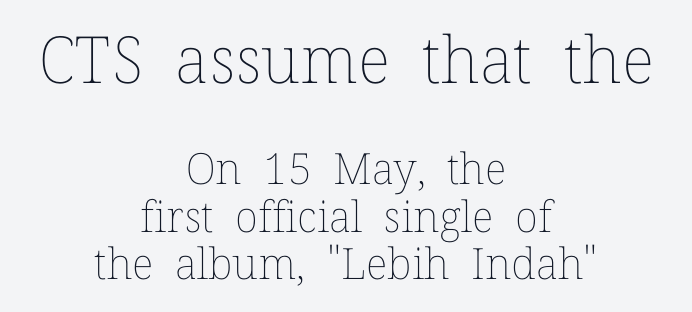
{"italic": "no", "bold": "no", "weight": "thin", "width": "normal", "stroke_contrast": "low", "x_height": "medium", "monospaced": "no", "underline": "no", "align": "center", "line_spacing": "tight", "line_spacing_ratio": 1.1, "letter_spacing": "normal", "letter_spacing_em": 0.0, "larger_block": "first", "size_ratio": 1.51, "glyph_px": 65}
